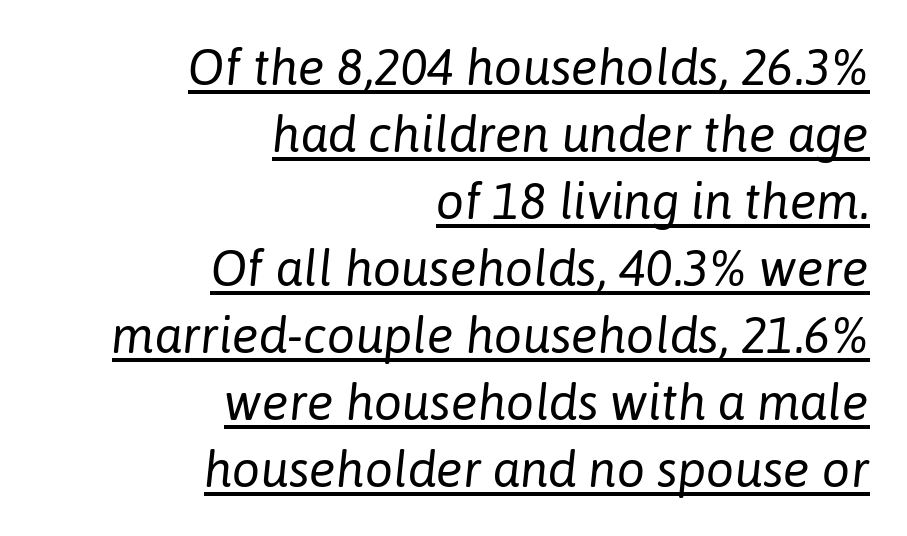
In designer terms, the underline attribute is active on this setting. The strokes carry an ordinary text weight at most. Varying glyph widths throughout — classic text-font behaviour. This rendering leaves character spacing at its baseline value.
